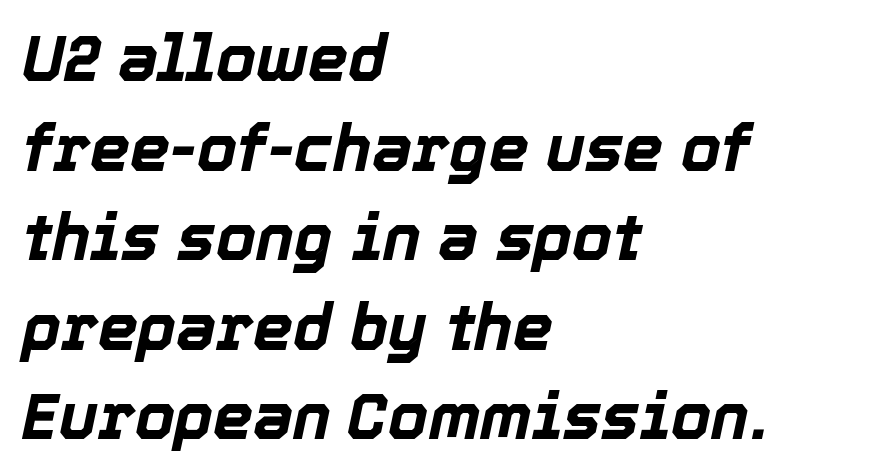
Where is the straight margin? On the left. This sample uses plain, unmodified letter spacing. In terms of leading, this rendering sits right in the middle. Is this a fixed-width face? No — the glyphs have proportional, varying widths. You can tell it's italic because the verticals aren't actually vertical. Underlining? Definitely not there.
